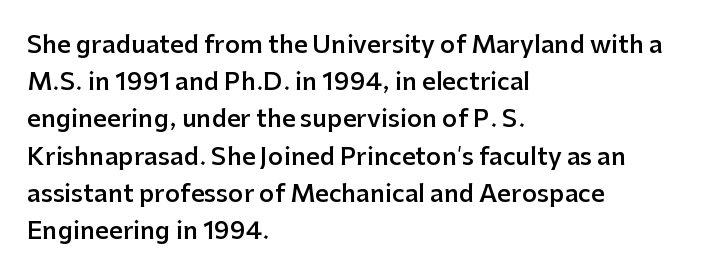
{"italic": "no", "bold": "semi", "underline": "no", "align": "left", "line_spacing": "normal", "line_spacing_ratio": 1.55, "letter_spacing": "normal", "letter_spacing_em": 0.0, "glyph_px": 24}
